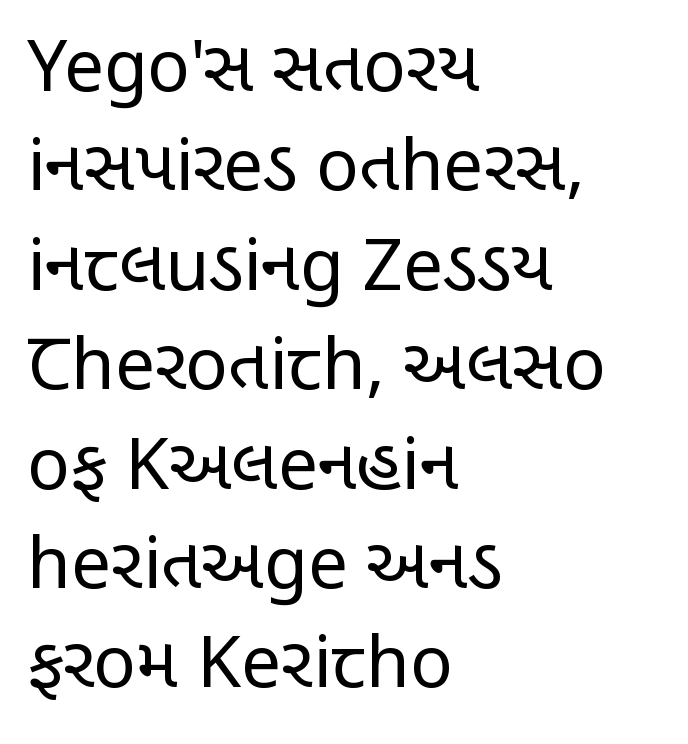
{"serif": "no", "italic": "no", "bold": "no", "weight": "regular", "width": "condensed", "stroke_contrast": "low", "x_height": "large", "monospaced": "no", "underline": "no", "align": "left", "line_spacing": "normal", "line_spacing_ratio": 1.4, "letter_spacing": "normal", "letter_spacing_em": 0.0, "glyph_px": 71}
